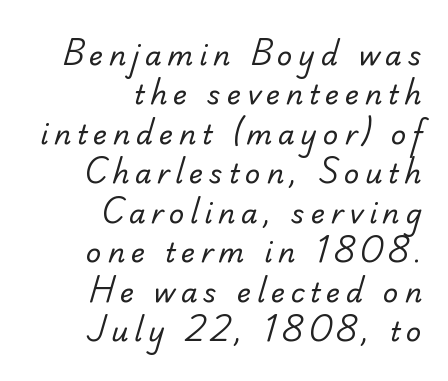
Decoration check: the copy has no underline. Alignment: flush right. Substantial extra tracking has been applied to these lines. This sample keeps an unexceptional amount of space between lines.
